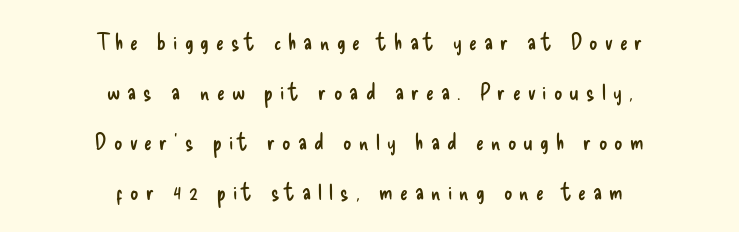
These lines are centered, leaving both edges ragged. This is roman type, the default non-slanted kind. Spacing between characters has been opened up far beyond the box default. Decoration check: the copy has no underline. This reads as an unemphasized weight, regular at the heaviest.
